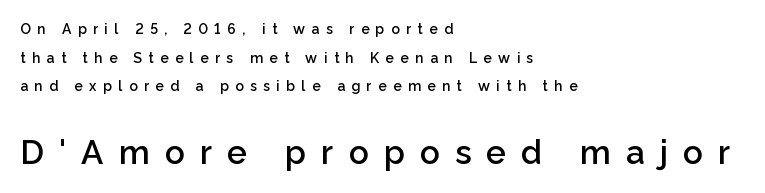
The image shows 33 px semibold sans-serif type, upright; set left-aligned, loose line spacing (2.04x), unusually wide letter spacing (+0.46 em), not underlined; the second (bottom) block is 2.36x larger; low stroke contrast and a medium x-height.
